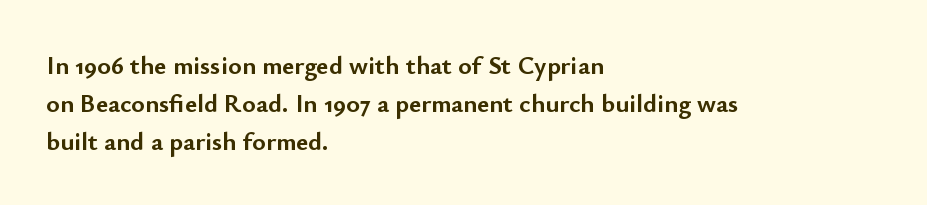
The image shows 26 px bold type, upright; set left-aligned, normal line spacing (1.47x), normal letter spacing, not underlined.
